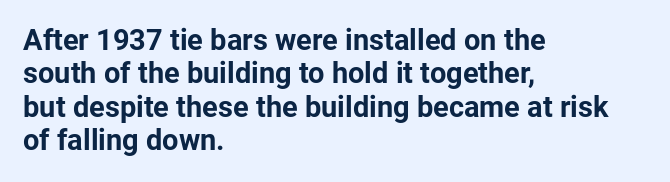
The gaps between neighbouring characters are ordinary and unremarkable. The specimen omits any rule beneath the text block's lines. Letterform terminals end flat and unadorned throughout the passage. Stroke thickness is high; the sample reads as a true bold.
